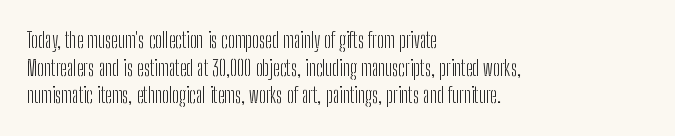
The image shows 21 px text type, upright; set left-aligned, normal line spacing (1.31x), normal letter spacing, not underlined.
